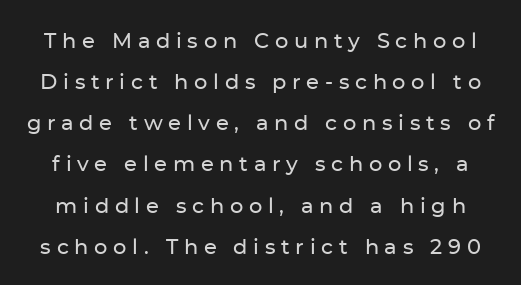
The image shows 21 px text type, upright; set loose line spacing (1.96x), unusually wide letter spacing (+0.27 em), not underlined.
